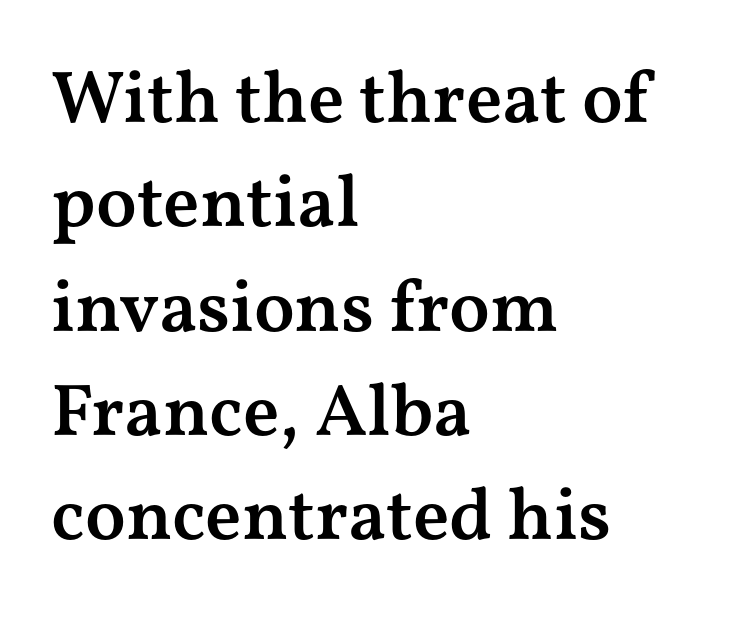
Note: serifs present on the glyphs. The line-height multiplier appears to be the usual default. The gap between lines stays unmarked. Characters remain perfectly vertical along every line.
